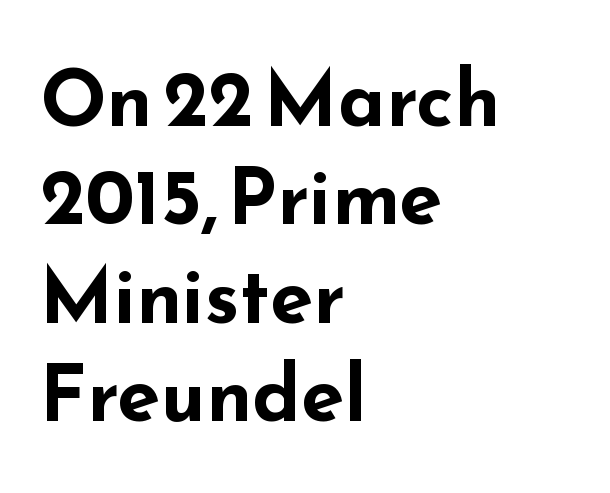
The image shows 78 px bold, wide sans-serif type, upright; set left-aligned, normal line spacing (1.26x), normal letter spacing, not underlined; low stroke contrast and a small x-height.
